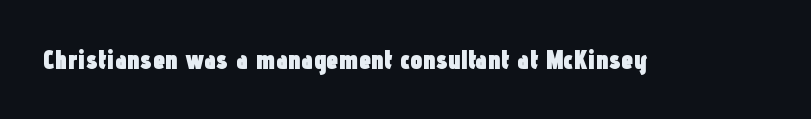
The image shows 27 px bold type, upright; set normal letter spacing, not underlined.
